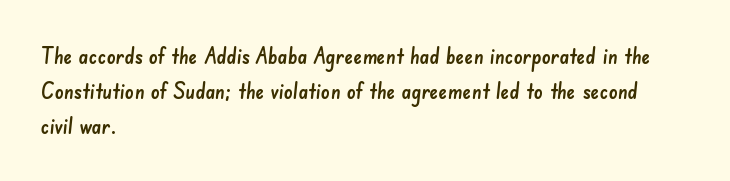
Q: Is the text underlined? A: No.
Q: How is the paragraph aligned? A: Left-aligned.
Q: Is the spacing between letters normal or unusually wide? A: Normal.
Q: Is the spacing between lines tight, normal or loose? A: Normal.
